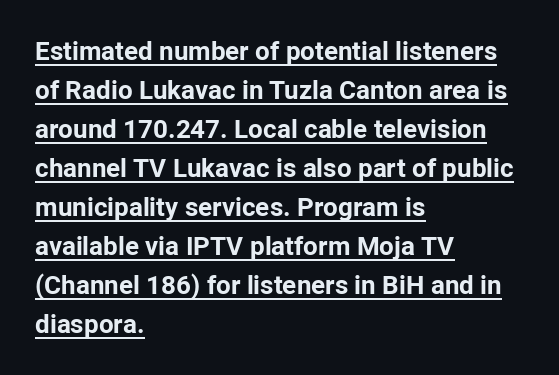
The rendering keeps characters at their native spacing. Italic? Not at all — the glyphs are vertical. Emphasis is given by a line drawn under the lettering. Rows of type keep a routine distance in the vertical direction. Casual observation: everything's shoved over to the left.
